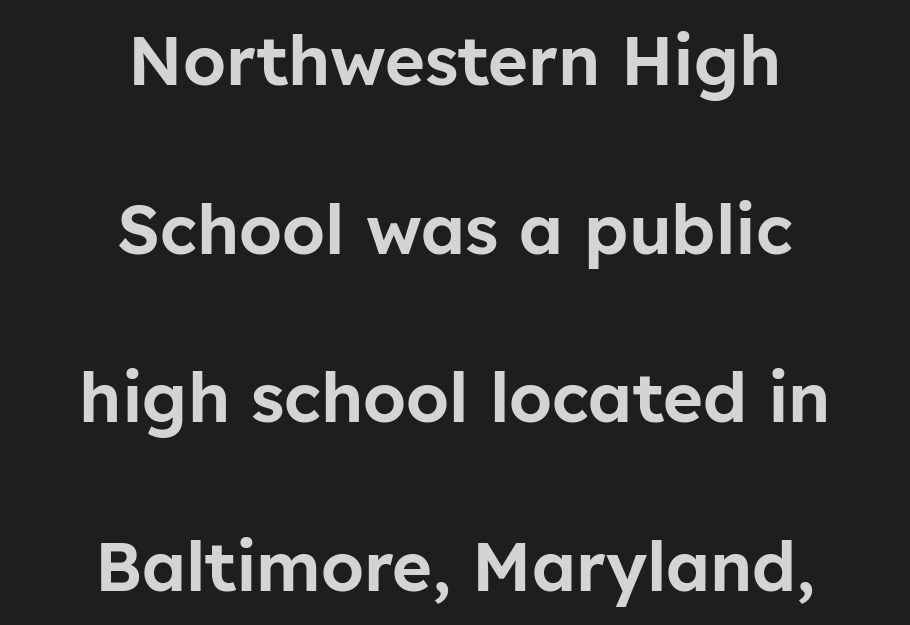
Q: Is the text italic (slanted)? A: No, it is upright.
Q: Is the typeface a serif or a sans-serif typeface? A: Sans-serif.
Q: Is the text underlined? A: No.
Q: How is the paragraph aligned? A: Centered.
Q: Is the spacing between letters normal or unusually wide? A: Normal.
Q: Is the spacing between lines tight, normal or loose? A: Loose.
Q: Width (condensed, normal, or wide)? A: Normal.
Q: Stroke contrast? A: Low.
Q: x-height? A: Medium.
Q: Monospaced? A: No.
